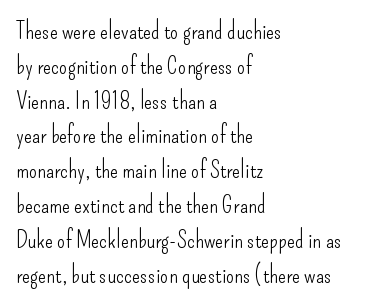
Summary of weight: not heavy and not bold. The passage shown stacks its lines at a standard gap. Upright lettering throughout. Tracking value appears to be zero — textbook default spacing.
